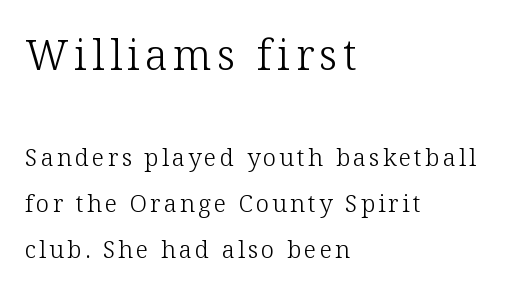
Unbolded letterforms with no extra heft. Varying glyph widths throughout — classic text-font behaviour. Anything drawn beneath the words? Only blank space. The setting favours the left margin, as ordinary paragraphs usually do. Serif or sans? Serif — the stroke terminals have little feet. Tall strokes in this sample are plumb rather than angled.
